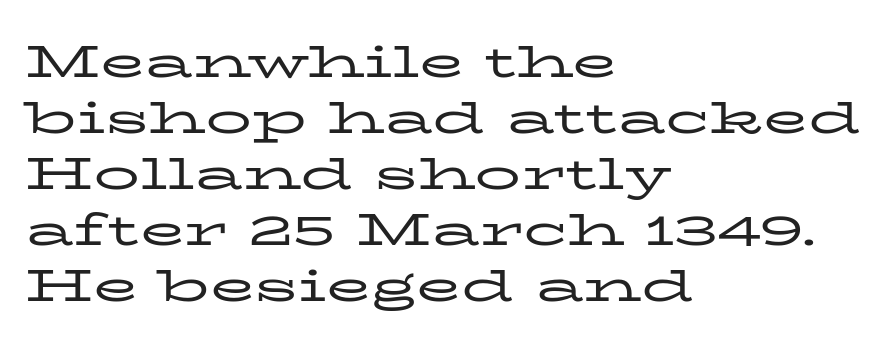
Q: Is the text bold? A: No.
Q: Is the text italic (slanted)? A: No, it is upright.
Q: Is the typeface a serif or a sans-serif typeface? A: Serif.
Q: Is the text underlined? A: No.
Q: How is the paragraph aligned? A: Left-aligned.
Q: Is the spacing between letters normal or unusually wide? A: Normal.
Q: Width (condensed, normal, or wide)? A: Wide.
Q: Stroke contrast? A: Low.
Q: x-height? A: Medium.
Q: Monospaced? A: No.
